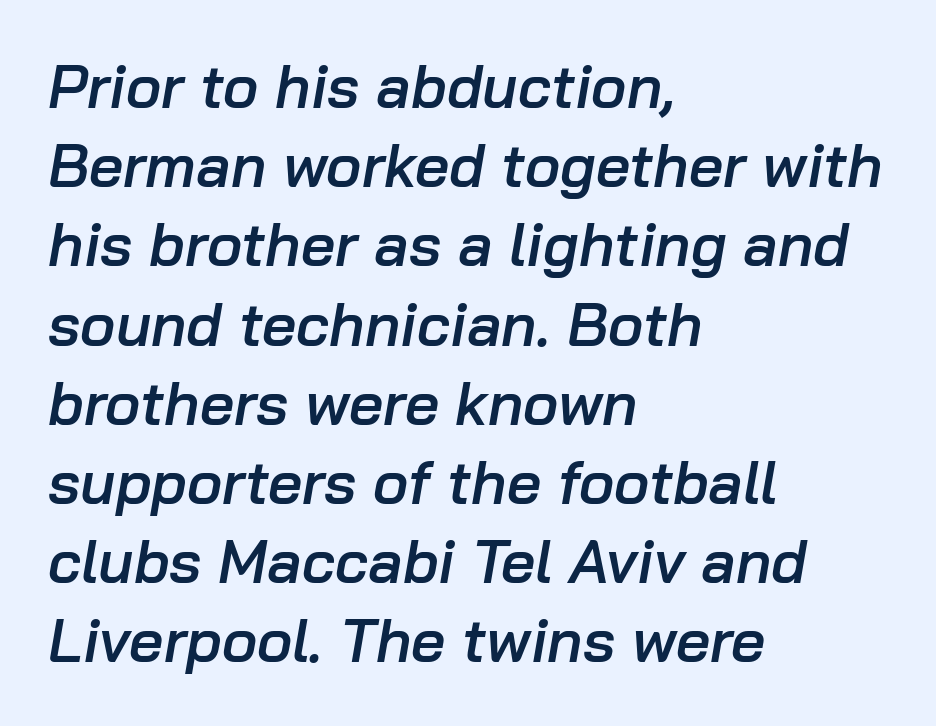
These lines keep a tight, regular rhythm from letter to letter. Where is the straight margin? On the left. Heft: intermediate — a semibold. Emphasis-style slanted type is in use. You could not count columns in this text — the font is proportionally spaced.
